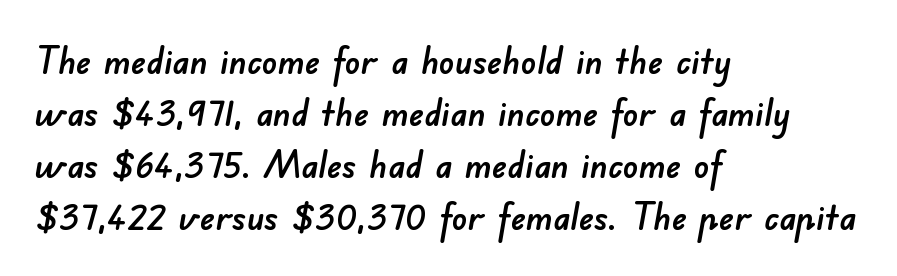
Think of a printed novel: that variable character pitch is what you see here. Lines of text with bare space underneath. The compositor pushed each line to the left boundary. The designer went with a sans here, leaving each stem footless. Words appear dense and cohesive because spacing is normal. The designer left line spacing at the default.
